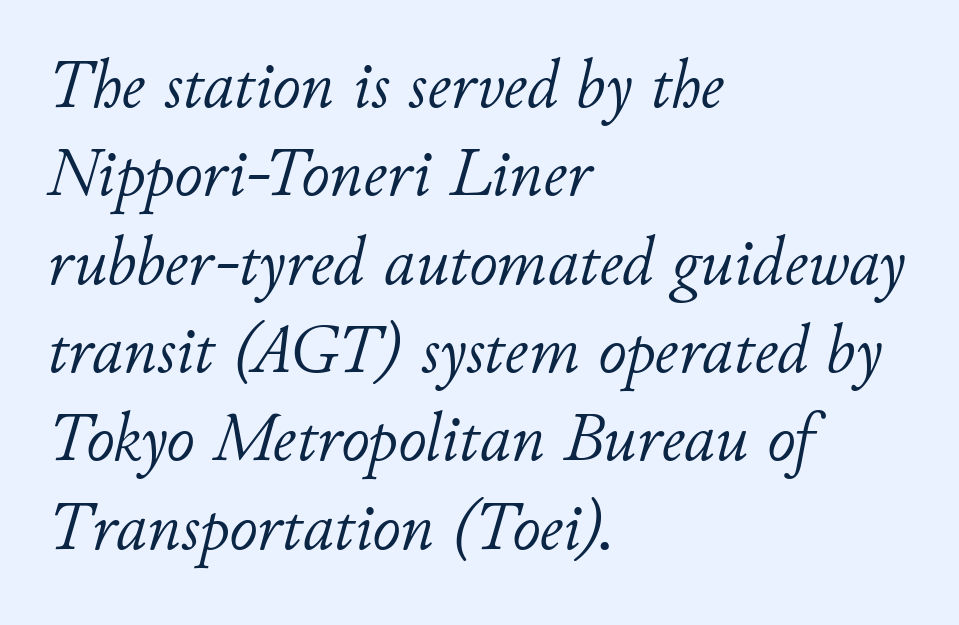
{"italic": "yes", "lean": "right", "slant_degrees": 11, "bold": "no", "weight": "light", "width": "normal", "stroke_contrast": "low", "x_height": "small", "monospaced": "no", "underline": "no", "align": "left", "line_spacing": "normal", "line_spacing_ratio": 1.28, "letter_spacing": "normal", "letter_spacing_em": 0.0, "glyph_px": 69}
